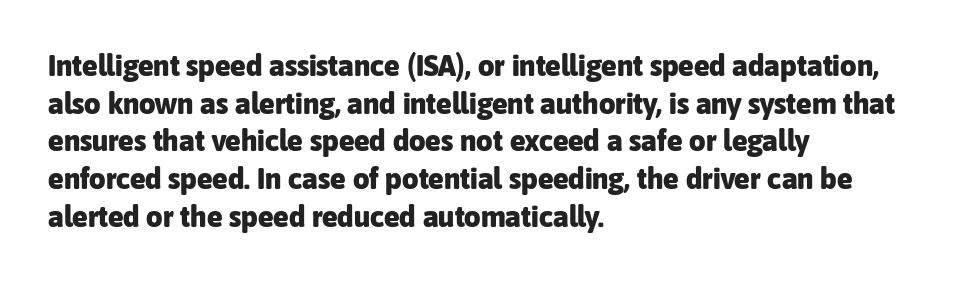
Q: Is the text bold? A: Yes.
Q: Is the text italic (slanted)? A: No, it is upright.
Q: Is the typeface a serif or a sans-serif typeface? A: Sans-serif.
Q: Is the text underlined? A: No.
Q: How is the paragraph aligned? A: Left-aligned.
Q: Is the spacing between letters normal or unusually wide? A: Normal.
Q: Is the spacing between lines tight, normal or loose? A: Normal.
Q: Width (condensed, normal, or wide)? A: Normal.
Q: Stroke contrast? A: Low.
Q: x-height? A: Medium.
Q: Monospaced? A: No.
